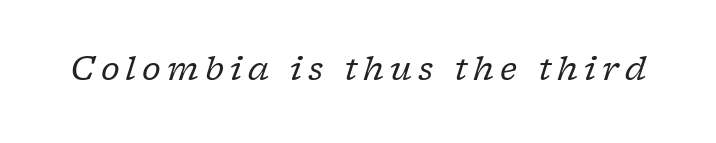
The image shows 32 px regular-weight serif type, italic (leaning right); set not underlined; low stroke contrast and a medium x-height.
